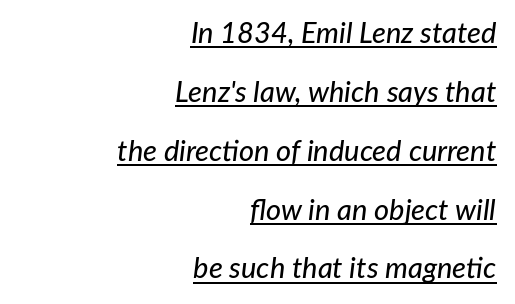
The image shows 29 px text type, italic (leaning right); set right-aligned, loose line spacing (2.03x), normal letter spacing, underlined; low stroke contrast and a medium x-height.
